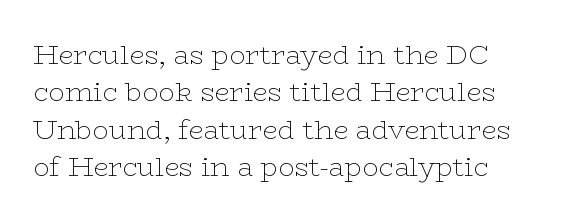
Q: Is the text bold? A: No.
Q: Is the text italic (slanted)? A: No, it is upright.
Q: Is the text underlined? A: No.
Q: How is the paragraph aligned? A: Left-aligned.
Q: Is the spacing between letters normal or unusually wide? A: Normal.
Q: Is the spacing between lines tight, normal or loose? A: Normal.
